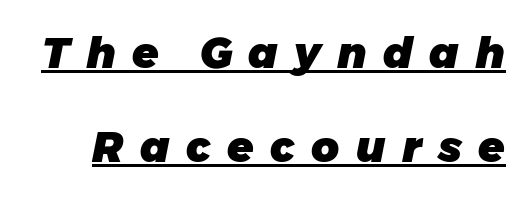
The image shows 43 px heavy type, italic (leaning right); set loose line spacing (2.19x), unusually wide letter spacing (+0.38 em), underlined; low stroke contrast and a medium x-height.
